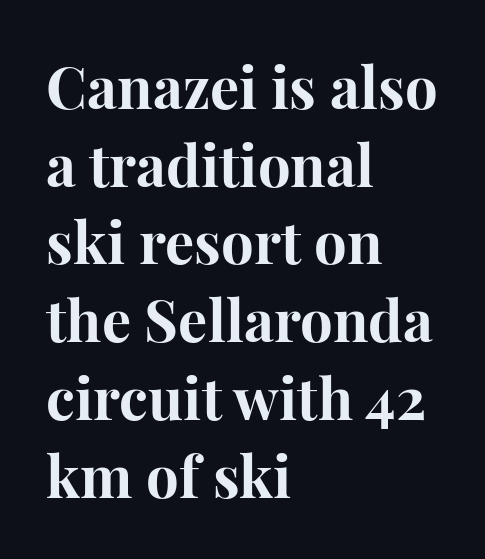
Q: Is the text bold? A: Yes.
Q: Is the text italic (slanted)? A: No, it is upright.
Q: Is the typeface a serif or a sans-serif typeface? A: Serif.
Q: Is the text underlined? A: No.
Q: How is the paragraph aligned? A: Left-aligned.
Q: Is the spacing between letters normal or unusually wide? A: Normal.
Q: Is the spacing between lines tight, normal or loose? A: Normal.
Q: Width (condensed, normal, or wide)? A: Normal.
Q: Stroke contrast? A: High.
Q: x-height? A: Medium.
Q: Monospaced? A: No.
